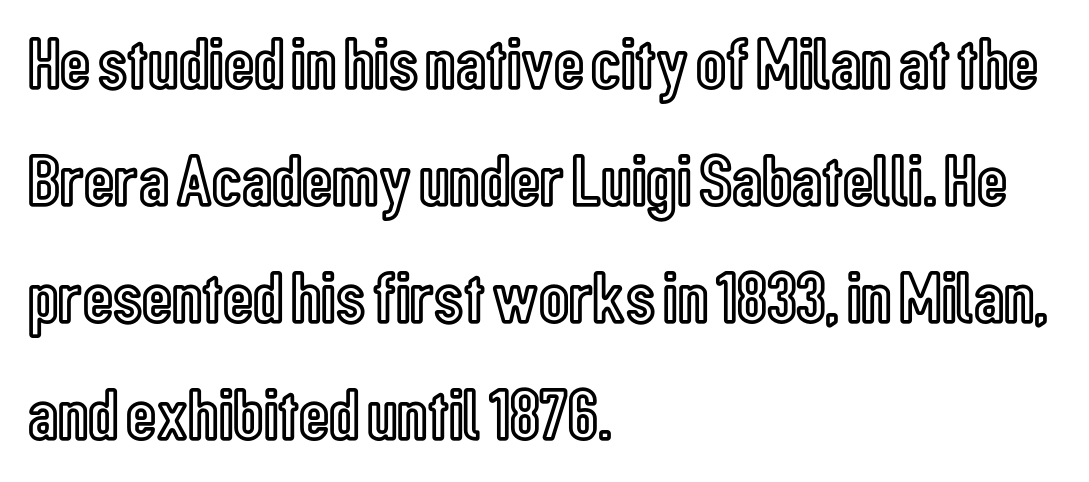
Q: Is the text italic (slanted)? A: No, it is upright.
Q: Is the text underlined? A: No.
Q: How is the paragraph aligned? A: Left-aligned.
Q: Is the spacing between letters normal or unusually wide? A: Normal.
Q: Is the spacing between lines tight, normal or loose? A: Normal.
Q: Width (condensed, normal, or wide)? A: Condensed.
Q: x-height? A: Medium.
Q: Monospaced? A: No.
